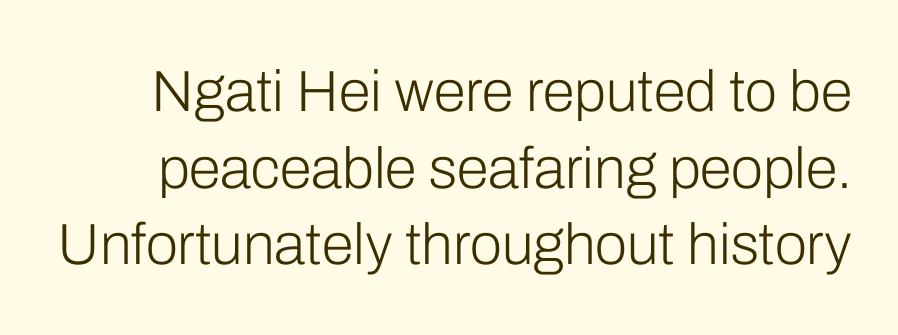
{"serif": "no", "italic": "no", "bold": "no", "weight": "light", "width": "normal", "stroke_contrast": "low", "x_height": "medium", "monospaced": "no", "underline": "no", "line_spacing": "normal", "line_spacing_ratio": 1.32, "letter_spacing": "normal", "letter_spacing_em": 0.0, "glyph_px": 58}
